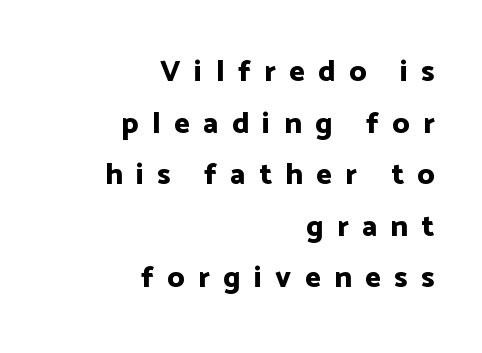
The image shows 30 px bold sans-serif type, upright; set right-aligned, line spacing 1.72x, unusually wide letter spacing (+0.45 em), not underlined; low stroke contrast and a medium x-height.
